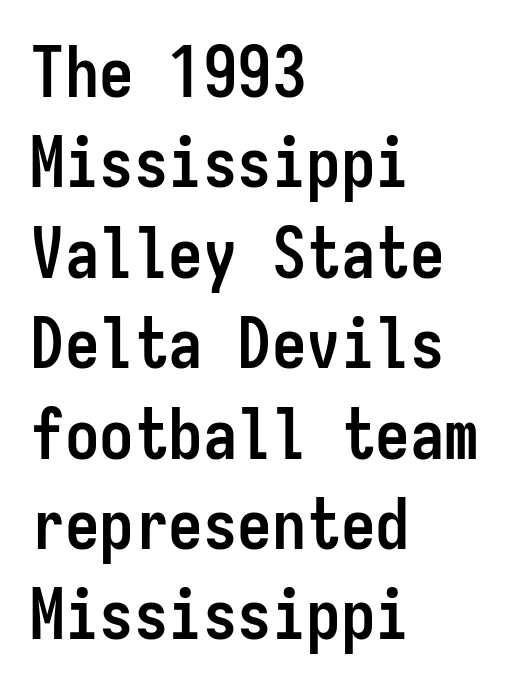
Just letters on the line, the space beneath them empty. Is the letter spacing exaggerated? No — it looks like the ordinary default. Honestly, the row spacing looks completely unremarkable. Plenty of ink on the page — the face is bold.
